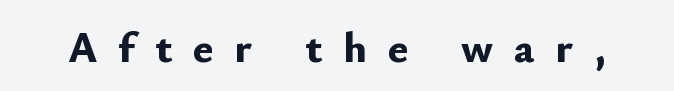
The image shows 43 px bold sans-serif type, upright; set unusually wide letter spacing (+0.49 em), not underlined; low stroke contrast and a small x-height.
